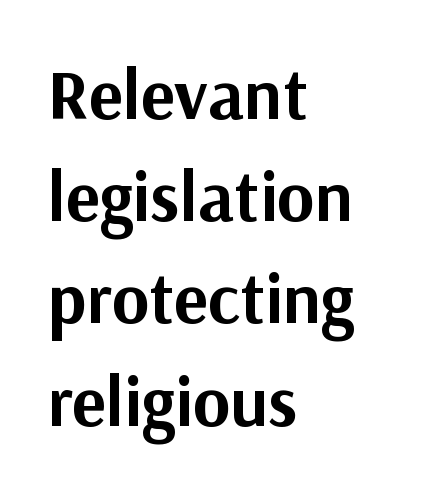
{"serif": "no", "italic": "no", "bold": "yes", "weight": "bold", "width": "normal", "stroke_contrast": "medium", "x_height": "medium", "monospaced": "no", "underline": "no", "align": "left", "line_spacing": "normal", "line_spacing_ratio": 1.44, "letter_spacing": "normal", "letter_spacing_em": 0.0, "glyph_px": 71}
